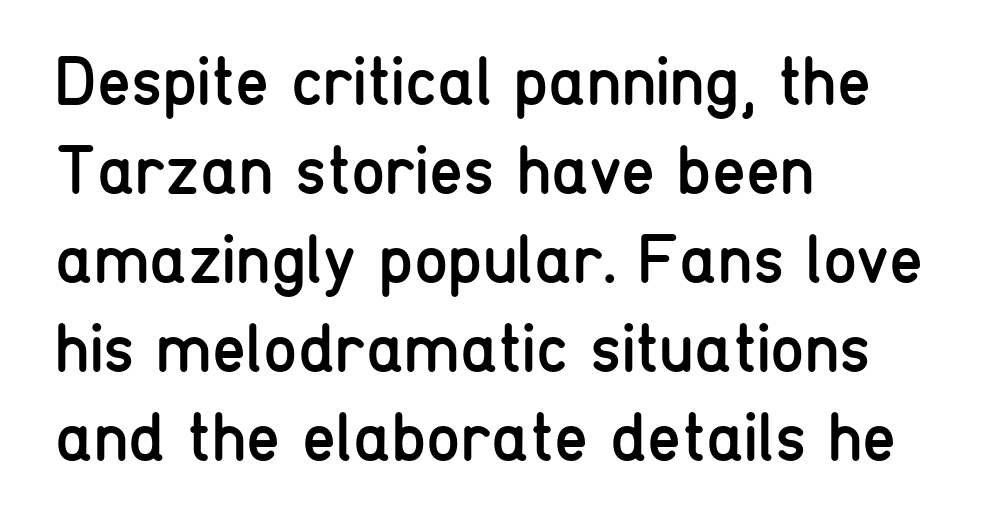
{"serif": "no", "italic": "no", "bold": "no", "weight": "regular", "width": "condensed", "stroke_contrast": "low", "x_height": "medium", "monospaced": "no", "underline": "no", "align": "left", "line_spacing": "normal", "line_spacing_ratio": 1.29, "letter_spacing": "normal", "letter_spacing_em": 0.0, "glyph_px": 69}
